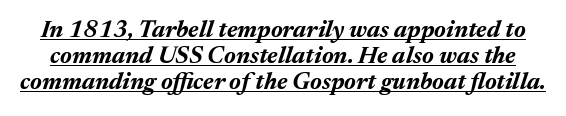
{"italic": "yes", "lean": "right", "slant_degrees": 17, "bold": "yes", "underline": "yes", "line_spacing": "tight", "line_spacing_ratio": 1.09, "letter_spacing": "normal", "letter_spacing_em": 0.0, "glyph_px": 24}
